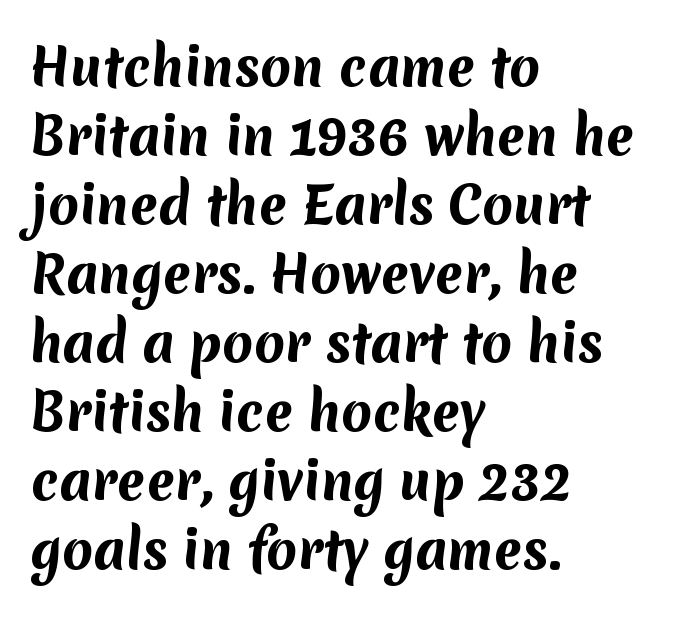
A typesetter would call this leading conventional body-copy spacing. Think of a printed novel: that variable character pitch is what you see here. The lines are quadded left. There is no visible air inserted between adjacent glyphs. Examine the stroke ends and you'll find no serifs.
